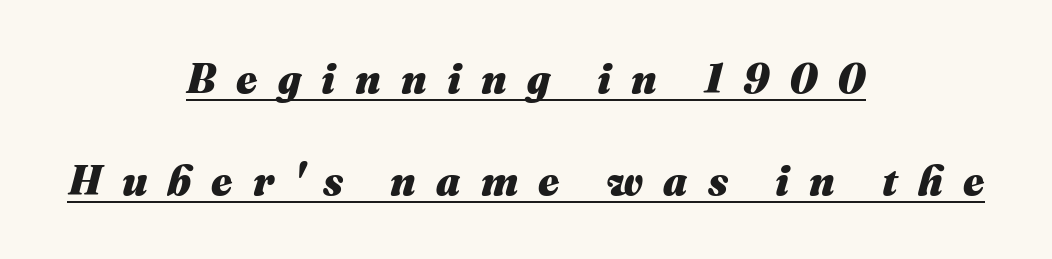
Q: Is the text bold? A: Yes.
Q: Is the text italic (slanted)? A: Yes, it leans right by about 16 degrees.
Q: Is the text underlined? A: Yes.
Q: How is the paragraph aligned? A: Centered.
Q: Is the spacing between letters normal or unusually wide? A: Unusually wide.
Q: Is the spacing between lines tight, normal or loose? A: Loose.
Q: Width (condensed, normal, or wide)? A: Normal.
Q: Stroke contrast? A: Medium.
Q: x-height? A: Medium.
Q: Monospaced? A: No.
